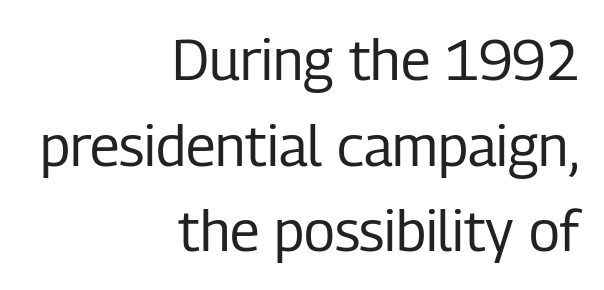
The image shows 56 px regular-weight, condensed sans-serif type, upright; set right-aligned, normal line spacing (1.53x), normal letter spacing, not underlined; low stroke contrast and a medium x-height.
